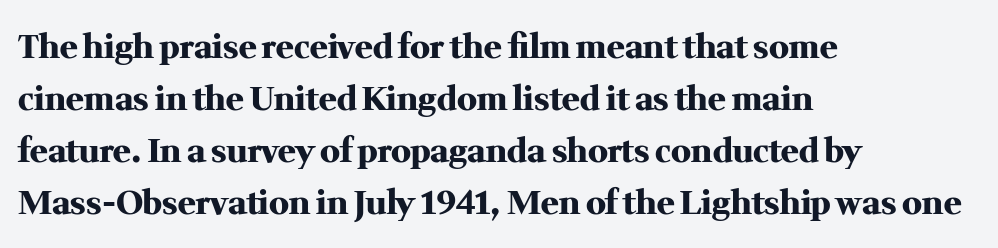
The image shows 33 px heavy serif type, upright; set left-aligned, normal line spacing (1.58x), normal letter spacing, not underlined; medium stroke contrast and a medium x-height.
